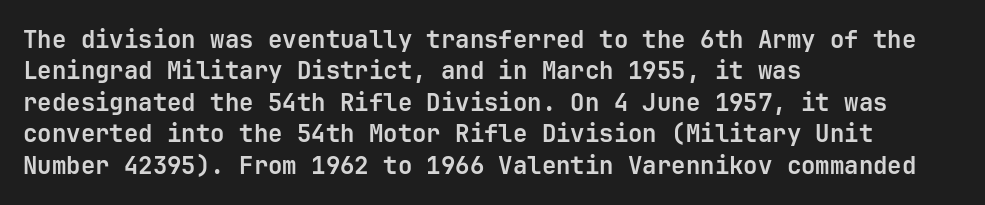
Q: Is the text bold? A: Yes.
Q: Is the text italic (slanted)? A: No, it is upright.
Q: Is the text underlined? A: No.
Q: How is the paragraph aligned? A: Left-aligned.
Q: Is the spacing between letters normal or unusually wide? A: Normal.
Q: Is the spacing between lines tight, normal or loose? A: Normal.
